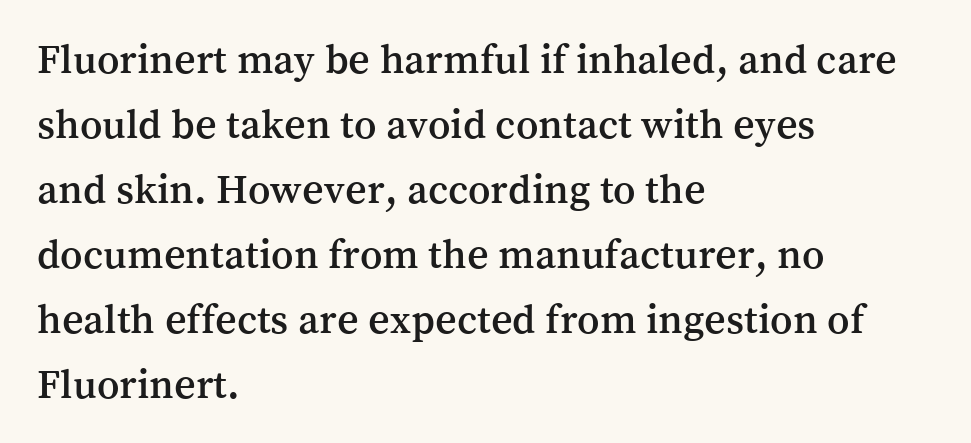
The image shows 42 px serif type, upright; set left-aligned, normal line spacing (1.55x), normal letter spacing, not underlined; medium stroke contrast and a medium x-height.
